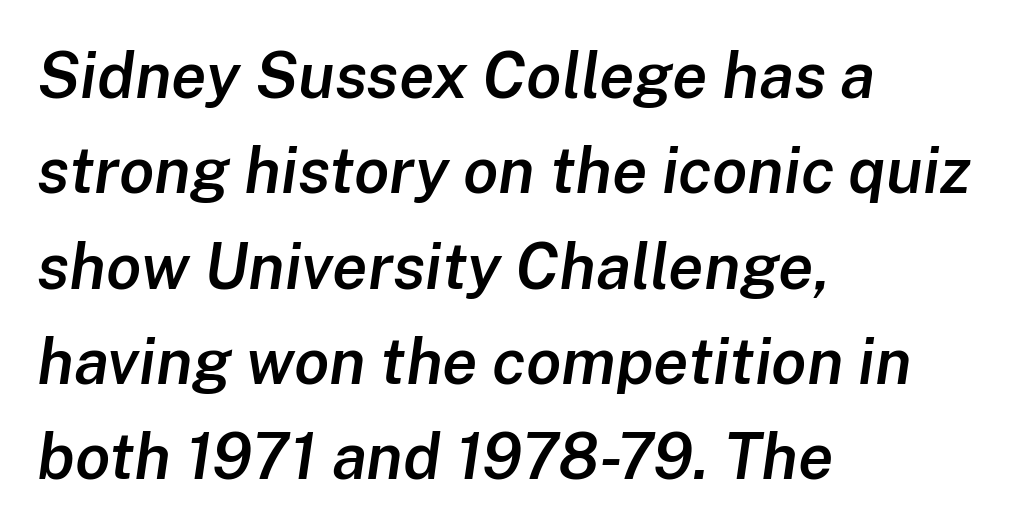
Q: Is the text bold? A: Semi-bold.
Q: Is the text italic (slanted)? A: Yes, it leans right by about 8 degrees.
Q: Is the text underlined? A: No.
Q: How is the paragraph aligned? A: Left-aligned.
Q: Is the spacing between letters normal or unusually wide? A: Normal.
Q: Is the spacing between lines tight, normal or loose? A: Normal.
Q: Width (condensed, normal, or wide)? A: Normal.
Q: Stroke contrast? A: Low.
Q: x-height? A: Medium.
Q: Monospaced? A: No.
